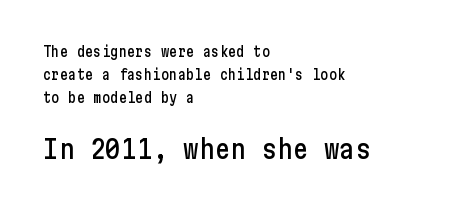
If you measured baseline to baseline, you'd find a middling distance. Tracking here is standard; glyphs follow each other at the usual distance. The passage is arranged the way most books set body copy — flush left. Tall strokes in this sample are plumb rather than angled. This rendering features lettering with no underline.
